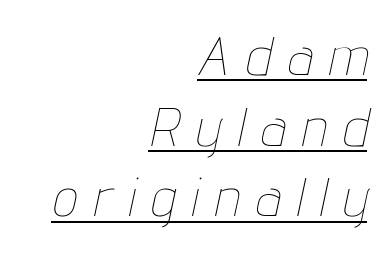
{"italic": "yes", "lean": "right", "slant_degrees": 12, "bold": "no", "weight": "thin", "width": "condensed", "stroke_contrast": "low", "x_height": "medium", "monospaced": "no", "underline": "yes", "align": "right", "line_spacing": "normal", "line_spacing_ratio": 1.31, "letter_spacing": "wide", "letter_spacing_em": 0.32, "glyph_px": 54}
